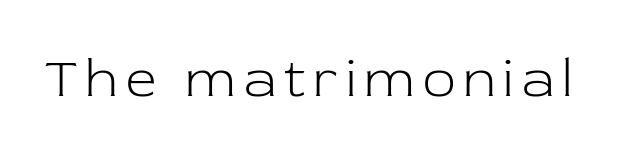
The image shows 54 px light serif type, upright; set not underlined; low stroke contrast and a medium x-height.
